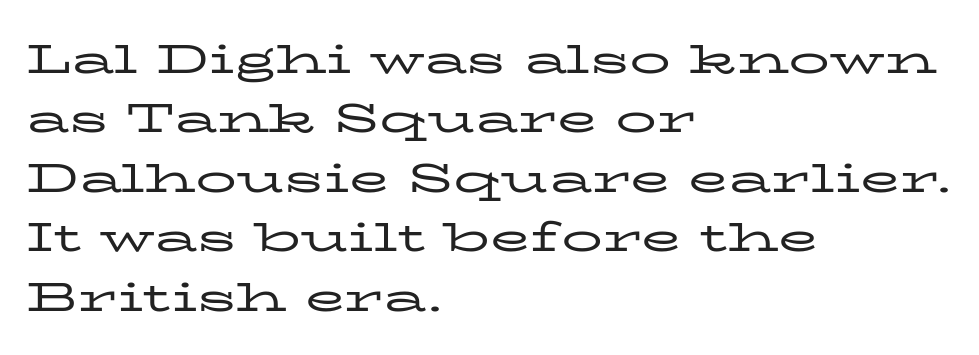
Tracking value appears to be zero — textbook default spacing. The paragraph has a hard left edge and a soft right edge. Type without underlining. The letters advance in unequal steps, a hallmark of proportional type. A typesetter would call this leading conventional body-copy spacing. Nothing heavy about these letters — not bold at all.
